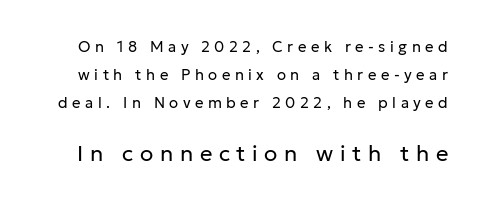
{"italic": "no", "bold": "no", "underline": "no", "line_spacing_ratio": 1.87, "letter_spacing": "wide", "letter_spacing_em": 0.3, "larger_block": "second", "size_ratio": 1.47, "glyph_px": 22}
